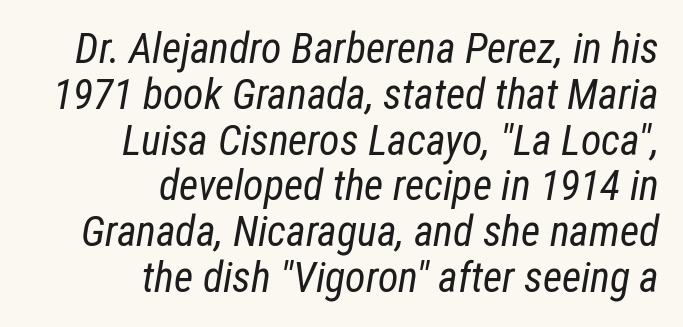
The image shows 42 px regular-weight, condensed type, italic (leaning right); set right-aligned, tight line spacing (1.09x), normal letter spacing, not underlined; low stroke contrast and a medium x-height.
